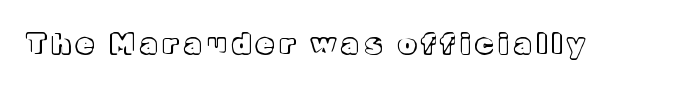
Q: Is the text italic (slanted)? A: No, it is upright.
Q: Is the text underlined? A: No.
Q: Is the spacing between letters normal or unusually wide? A: Unusually wide.
Q: Width (condensed, normal, or wide)? A: Normal.
Q: x-height? A: Medium.
Q: Monospaced? A: No.
